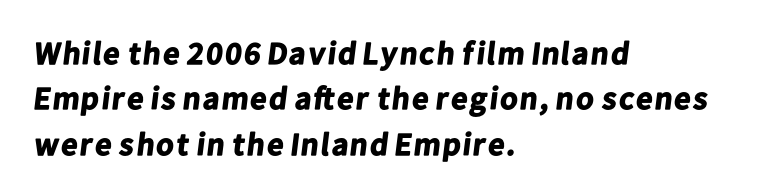
The passage shown is typeset with a sans-serif family. The lines sit at an ordinary, default distance from one another. Observe the ordinary spacing: letters are neighbours, not strangers. The lines in this sample share a left origin and differ only in where they stop.
